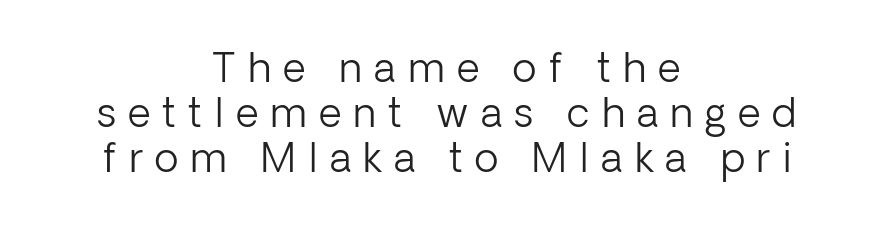
Q: Is the text bold? A: No.
Q: Is the text italic (slanted)? A: No, it is upright.
Q: Is the typeface a serif or a sans-serif typeface? A: Sans-serif.
Q: Is the text underlined? A: No.
Q: How is the paragraph aligned? A: Centered.
Q: Is the spacing between letters normal or unusually wide? A: Unusually wide.
Q: Is the spacing between lines tight, normal or loose? A: Tight.
Q: Width (condensed, normal, or wide)? A: Normal.
Q: Stroke contrast? A: Low.
Q: x-height? A: Medium.
Q: Monospaced? A: No.
